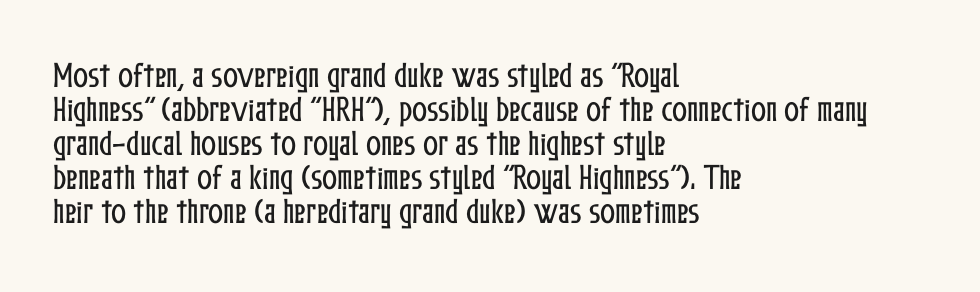
Q: Is the text italic (slanted)? A: No, it is upright.
Q: Is the text underlined? A: No.
Q: How is the paragraph aligned? A: Left-aligned.
Q: Is the spacing between letters normal or unusually wide? A: Normal.
Q: Width (condensed, normal, or wide)? A: Condensed.
Q: Stroke contrast? A: Low.
Q: x-height? A: Medium.
Q: Monospaced? A: No.
